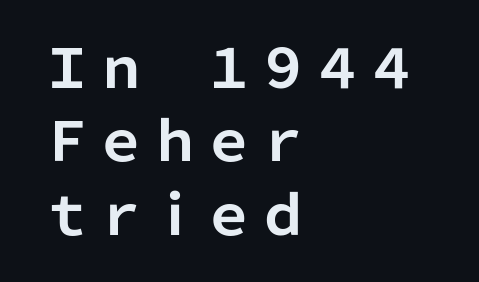
{"serif": "no", "italic": "no", "bold": "yes", "weight": "bold", "width": "normal", "stroke_contrast": "low", "x_height": "medium", "monospaced": "no", "underline": "no", "align": "left", "line_spacing": "normal", "line_spacing_ratio": 1.36, "letter_spacing": "normal", "letter_spacing_em": 0.0, "glyph_px": 54}
